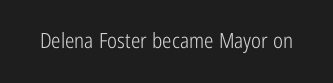
{"italic": "no", "bold": "no", "underline": "no", "letter_spacing": "normal", "letter_spacing_em": 0.0, "glyph_px": 21}
